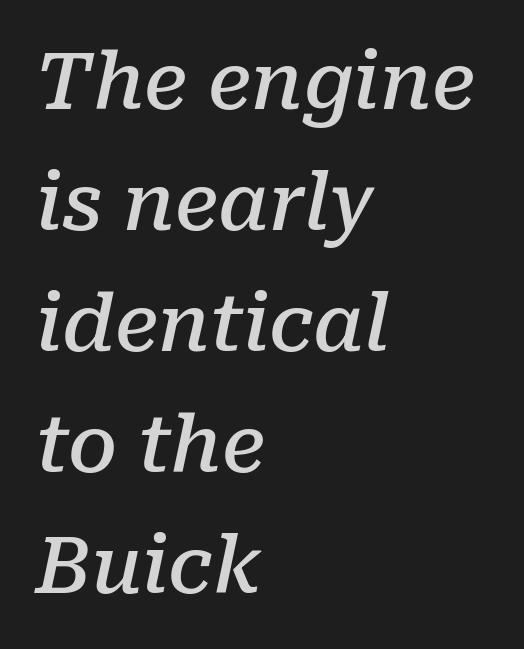
The image shows 78 px semibold serif type, italic (leaning right); set left-aligned, normal line spacing (1.55x), normal letter spacing, not underlined; low stroke contrast and a medium x-height.
